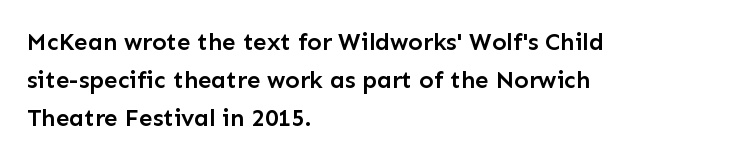
When letters stand straight like this, we call the style roman or upright. Look at the stroke-to-counter ratio: somewhat heavy, a semibold. Any mark beneath the type? The region is blank. The passage shown stacks its lines at a standard gap. No extra tracking has been applied to these lines.
